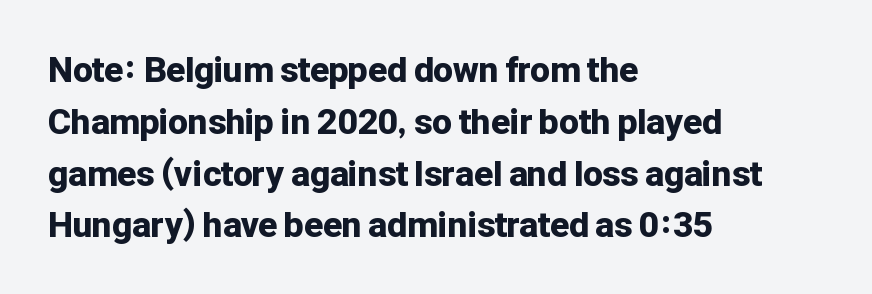
Alignment: flush left. Heft: maximum for text — a bold. The block of text has a typical density, with ordinary space between rows. The gap between lines stays unmarked.
